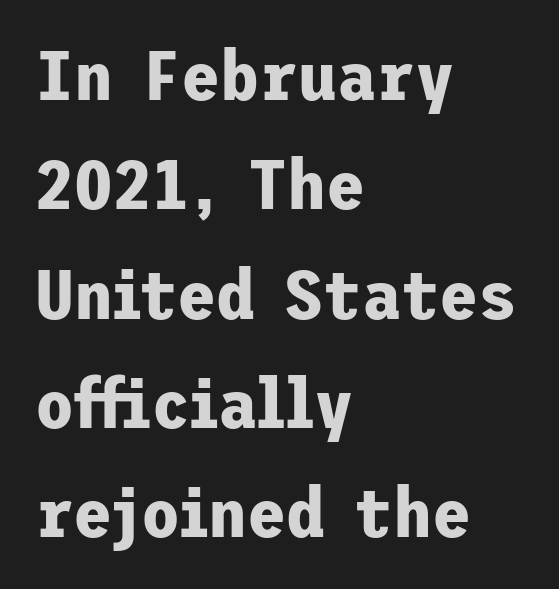
{"serif": "no", "italic": "no", "bold": "yes", "weight": "bold", "width": "normal", "stroke_contrast": "low", "x_height": "medium", "underline": "no", "align": "left", "line_spacing": "normal", "line_spacing_ratio": 1.54, "letter_spacing": "normal", "letter_spacing_em": 0.0, "glyph_px": 71}
